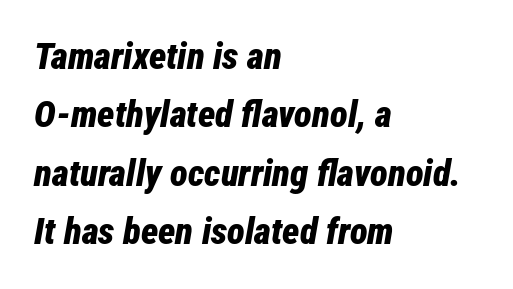
Q: Is the text bold? A: Yes.
Q: Is the text italic (slanted)? A: Yes, it leans right by about 12 degrees.
Q: Is the text underlined? A: No.
Q: How is the paragraph aligned? A: Left-aligned.
Q: Is the spacing between letters normal or unusually wide? A: Normal.
Q: Is the spacing between lines tight, normal or loose? A: Normal.
Q: Width (condensed, normal, or wide)? A: Condensed.
Q: Stroke contrast? A: Low.
Q: x-height? A: Medium.
Q: Monospaced? A: No.
